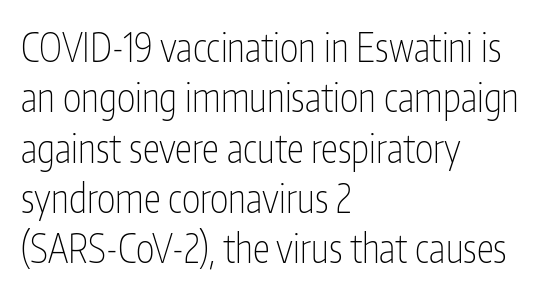
The image shows 39 px thin, condensed sans-serif type, upright; set left-aligned, normal line spacing (1.29x), normal letter spacing, not underlined; low stroke contrast and a medium x-height.
